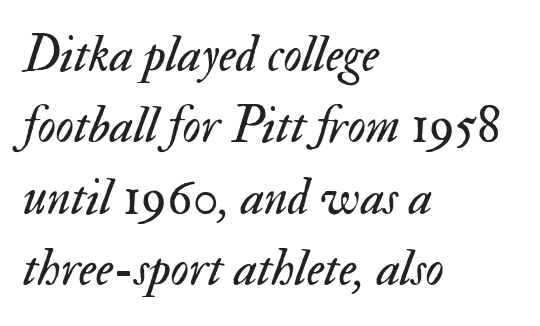
{"italic": "yes", "lean": "right", "slant_degrees": 17, "bold": "no", "weight": "regular", "width": "normal", "stroke_contrast": "medium", "x_height": "small", "monospaced": "no", "underline": "no", "align": "left", "line_spacing": "normal", "line_spacing_ratio": 1.4, "letter_spacing": "normal", "letter_spacing_em": 0.0, "glyph_px": 51}
